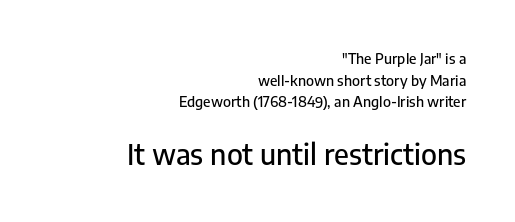
{"serif": "no", "italic": "no", "width": "normal", "stroke_contrast": "low", "x_height": "medium", "monospaced": "no", "underline": "no", "align": "right", "line_spacing": "normal", "line_spacing_ratio": 1.55, "letter_spacing": "normal", "letter_spacing_em": 0.0, "larger_block": "second", "size_ratio": 2.0, "glyph_px": 28}
